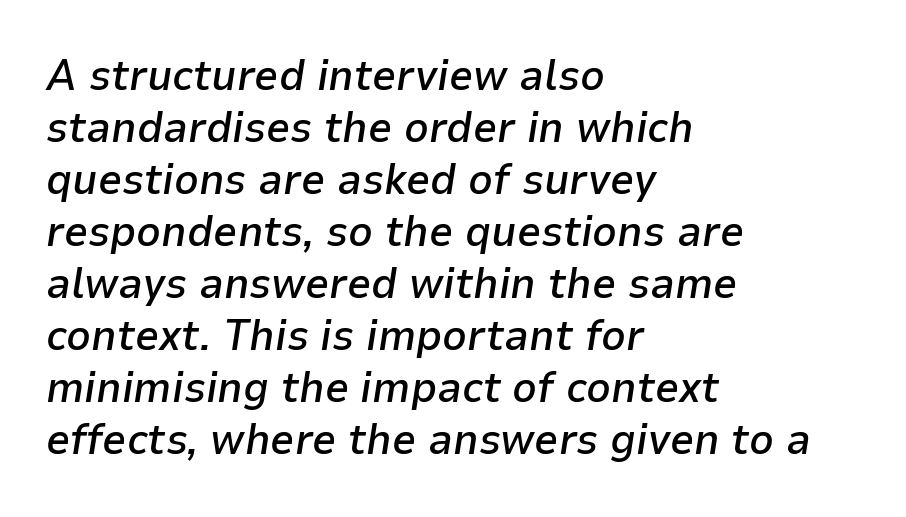
The image shows 43 px semibold type, italic (leaning right); set left-aligned, line spacing 1.21x, normal letter spacing, not underlined; low stroke contrast and a medium x-height.
